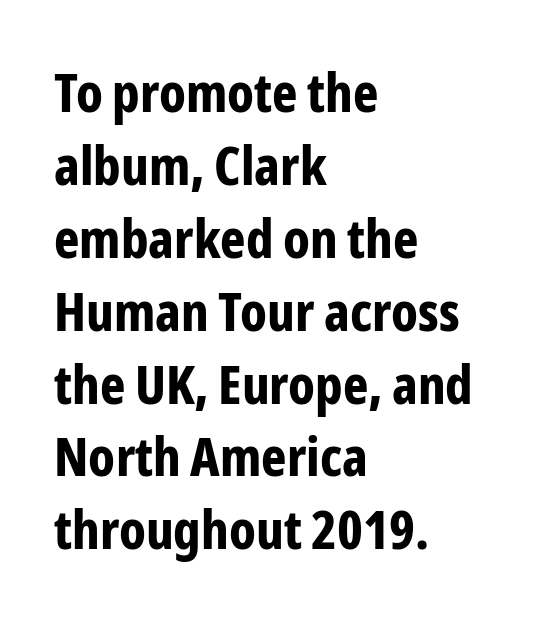
Is the letter spacing exaggerated? No — it looks like the ordinary default. Alignment: flush left. These words are printed bold, with thick strokes throughout. Rule under the text: the space is simply empty. Do the characters align in a grid? No, the font is proportional. Observe the absence of serifs on each vertical stroke in this sample.
